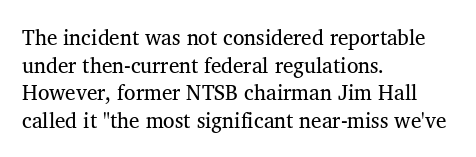
Q: Is the text bold? A: No.
Q: Is the text italic (slanted)? A: No, it is upright.
Q: Is the text underlined? A: No.
Q: How is the paragraph aligned? A: Left-aligned.
Q: Is the spacing between letters normal or unusually wide? A: Normal.
Q: Is the spacing between lines tight, normal or loose? A: Normal.
